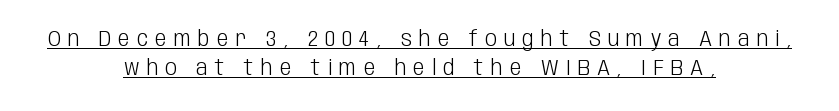
The image shows 21 px text type, upright; set centered, normal line spacing (1.39x), unusually wide letter spacing (+0.34 em), underlined.
